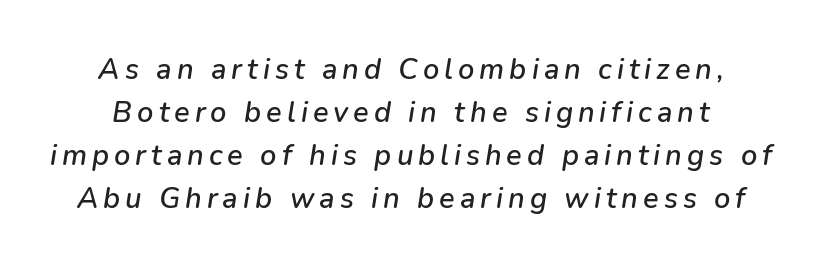
This sample has the flowing, uneven cadence of proportional lettering. Does the lettering tilt? It does — this is italic. These lines sit exactly where default settings would place them. Type without underlining.
